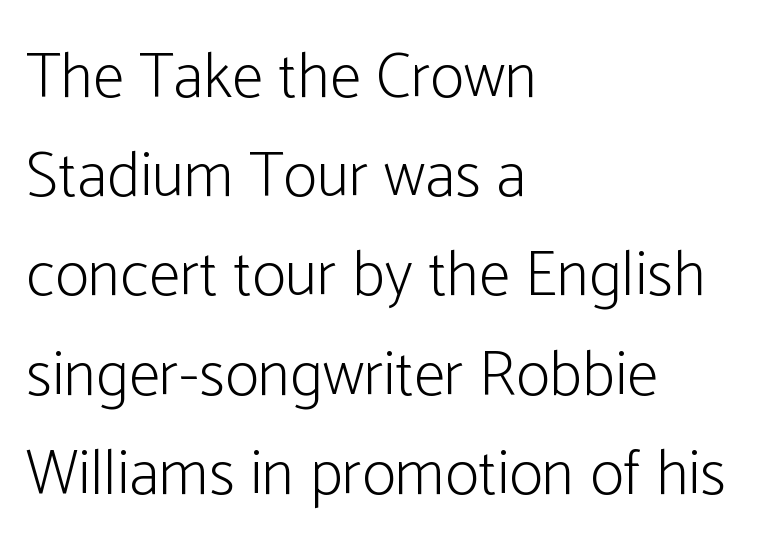
Vertical spacing — default. Glance below the letters and you will spot only blank space. Proportional: the letters do not fall into vertical columns. Examine the stroke ends and you'll find no serifs. This rendering uses left alignment, leaving the right contour irregular. Spacing between characters is what you'd get straight out of the box.
